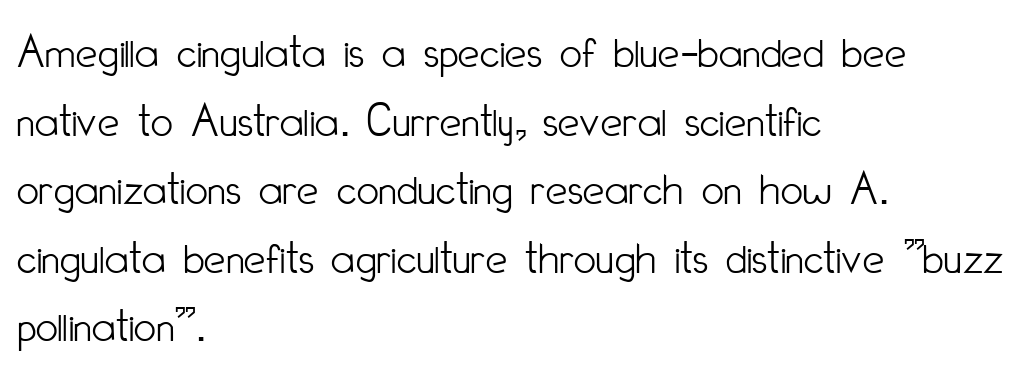
The image shows 49 px light, condensed sans-serif type, upright; set left-aligned, normal line spacing (1.4x), normal letter spacing, not underlined; low stroke contrast and a small x-height.
